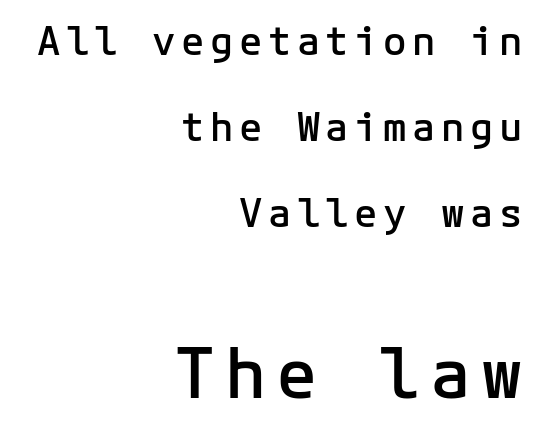
The image shows 69 px semibold sans-serif type, upright; set right-aligned, loose line spacing (2.2x), not underlined; the second (bottom) block is 1.77x larger; low stroke contrast and a medium x-height.
